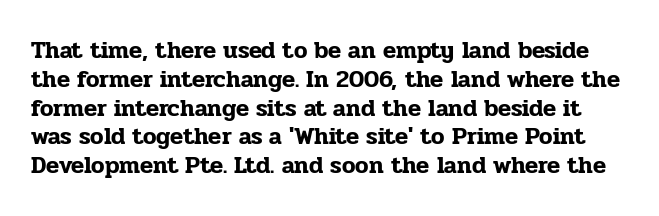
Unmarked baselines from the first word to the last. You could call the tracking neutral — neither tight nor loose. The letters stand straight up with perfectly vertical stems.
